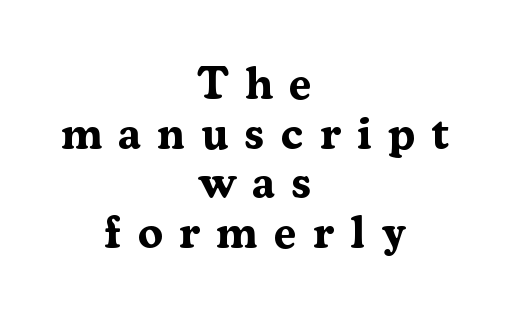
Posture: vertical. Line starts and ends both wander, symmetrically. Decoration check: the copy has no underline. These lines are composed in type with serifs.
